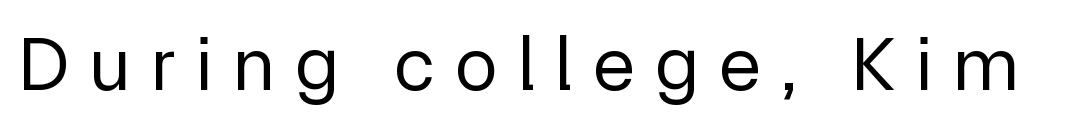
{"serif": "no", "italic": "no", "bold": "no", "weight": "regular", "width": "normal", "x_height": "medium", "monospaced": "no", "underline": "no", "letter_spacing": "wide", "letter_spacing_em": 0.27, "glyph_px": 77}
